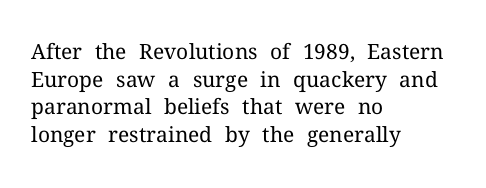
The image shows 21 px text type, upright; set left-aligned, normal line spacing (1.31x), normal letter spacing, not underlined.
